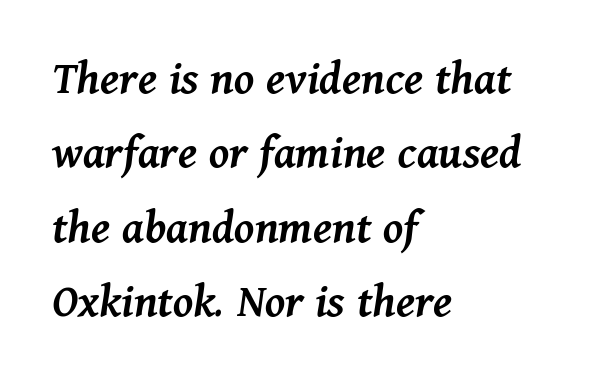
{"italic": "yes", "lean": "right", "slant_degrees": 11, "bold": "semi", "weight": "semibold", "width": "normal", "stroke_contrast": "medium", "x_height": "medium", "monospaced": "no", "underline": "no", "align": "left", "line_spacing": "normal", "line_spacing_ratio": 1.52, "letter_spacing": "normal", "letter_spacing_em": 0.0, "glyph_px": 49}
